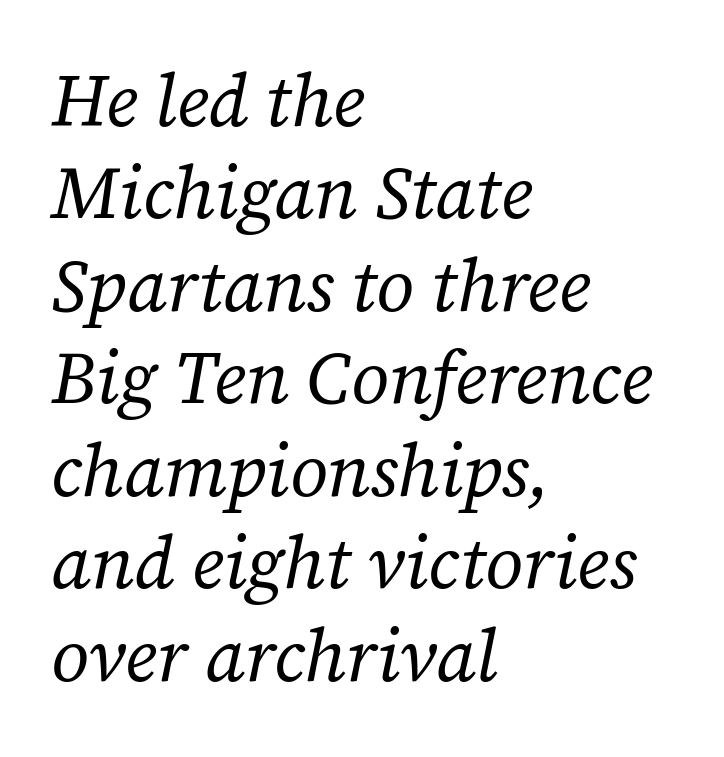
The image shows 74 px regular-weight serif type, italic (leaning right); set left-aligned, normal line spacing (1.25x), normal letter spacing, not underlined; low stroke contrast and a medium x-height.
